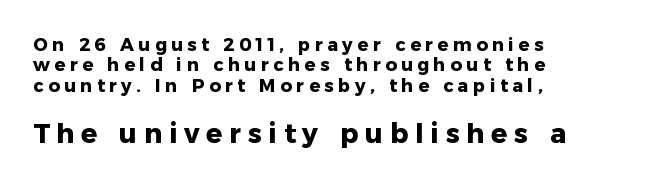
Strong, thick strokes mark this as bold type. These lines huddle together more closely than default settings would place them. The tracking jumps out immediately: characters are airy and widely separated. The font's upright variant was chosen for this text. Any mark beneath the type? The region is blank.
